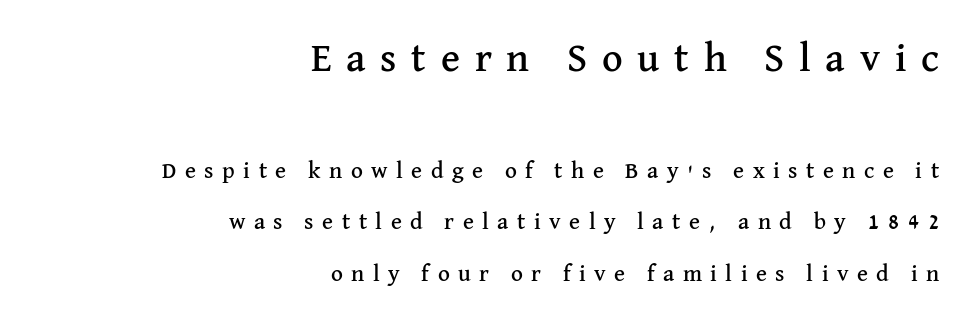
{"serif": "yes", "italic": "no", "width": "normal", "stroke_contrast": "medium", "x_height": "medium", "monospaced": "no", "underline": "no", "align": "right", "line_spacing": "loose", "line_spacing_ratio": 2.23, "letter_spacing": "wide", "letter_spacing_em": 0.37, "larger_block": "first", "size_ratio": 1.74, "glyph_px": 40}
